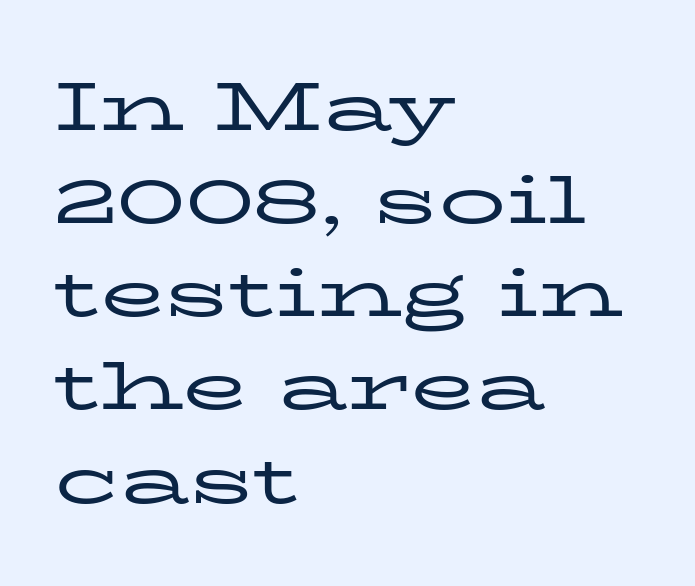
No letter is thick-stroked: the sample isn't bold. A classic flush-left, rag-right setting is used for this passage. Only glyphs here, with clear space below each row. A roman cut, with each character standing at attention.
